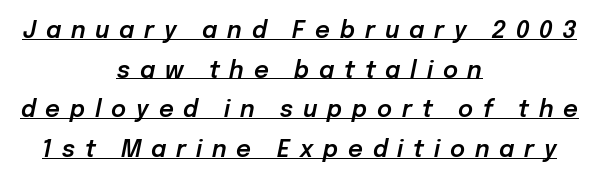
The image shows 23 px text type, italic (leaning right); set centered, line spacing 1.72x, unusually wide letter spacing (+0.43 em), underlined.
